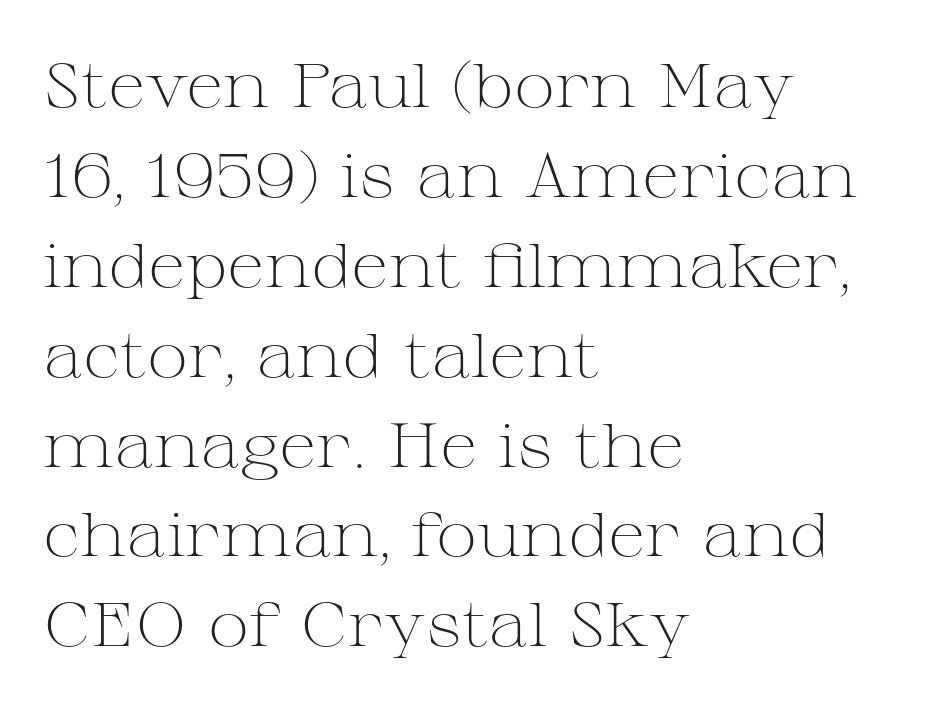
The image shows 62 px light, wide serif type, upright; set left-aligned, normal line spacing (1.45x), normal letter spacing, not underlined; medium stroke contrast and a medium x-height.
